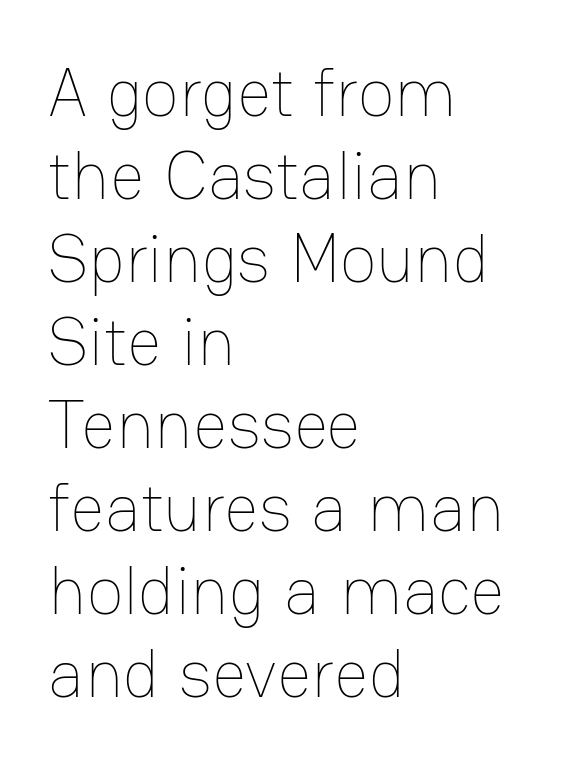
Q: Is the text bold? A: No.
Q: Is the text italic (slanted)? A: No, it is upright.
Q: Is the text underlined? A: No.
Q: How is the paragraph aligned? A: Left-aligned.
Q: Is the spacing between letters normal or unusually wide? A: Normal.
Q: Width (condensed, normal, or wide)? A: Normal.
Q: Stroke contrast? A: Low.
Q: x-height? A: Medium.
Q: Monospaced? A: No.
